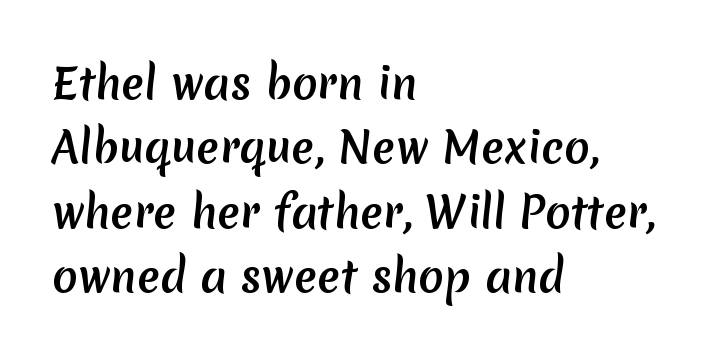
The words here are not underlined. These lines are set flush left with a ragged right edge. The typeface chosen for these lines omits serifs. The rendering uses natural spacing where letterforms have individual widths. Here the glyphs are tracked normally, forming tight word shapes.
